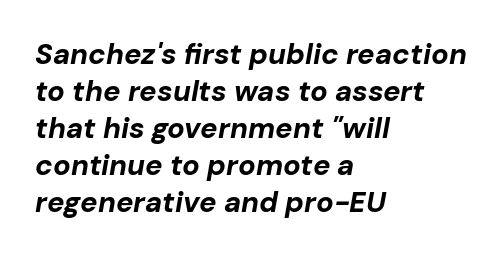
Summary of weight: heavy, a full bold. Designer's note — italics engaged. Spacing verdict: proportional, widths tailored to each character. The letters sit at their default tracking, neither squeezed nor spread. Summary of vertical rhythm: regular, with standard interline spacing. The gap between lines stays unmarked.
